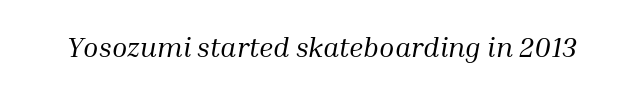
The strokes carry an ordinary text weight at most. Do the characters align in a grid? No, the font is proportional. The letters carry serifs — small finishing strokes at the ends of their stems. Descenders hang freely into open space. Tracking here is standard; glyphs follow each other at the usual distance. Characters are canted at an angle relative to the baseline's perpendicular.
